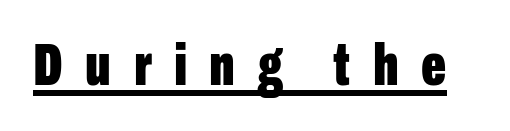
Summary of weight: heavy, a full bold. Does the type have serifs? No, each stem ends abruptly. Check the space under the baseline: a stroke is drawn there. Here the designer chose a conventional face with non-uniform glyph widths.
